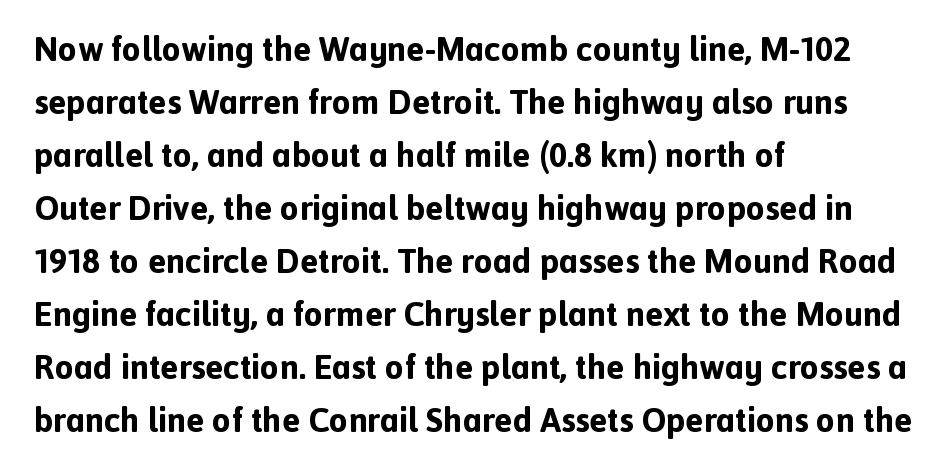
{"serif": "no", "italic": "no", "bold": "yes", "weight": "bold", "width": "normal", "x_height": "medium", "monospaced": "no", "underline": "no", "align": "left", "line_spacing": "normal", "line_spacing_ratio": 1.56, "letter_spacing": "normal", "letter_spacing_em": 0.0, "glyph_px": 34}
